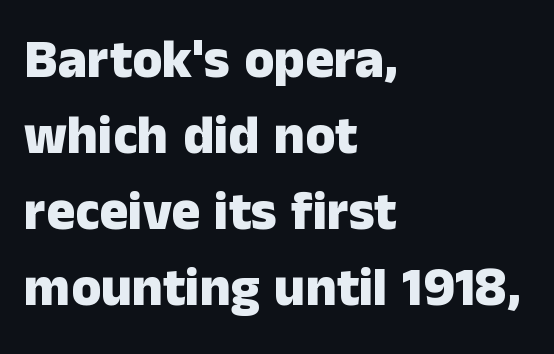
{"serif": "no", "italic": "no", "bold": "yes", "weight": "heavy", "width": "normal", "stroke_contrast": "low", "x_height": "medium", "monospaced": "no", "underline": "no", "align": "left", "line_spacing": "normal", "line_spacing_ratio": 1.41, "letter_spacing": "normal", "letter_spacing_em": 0.0, "glyph_px": 54}
